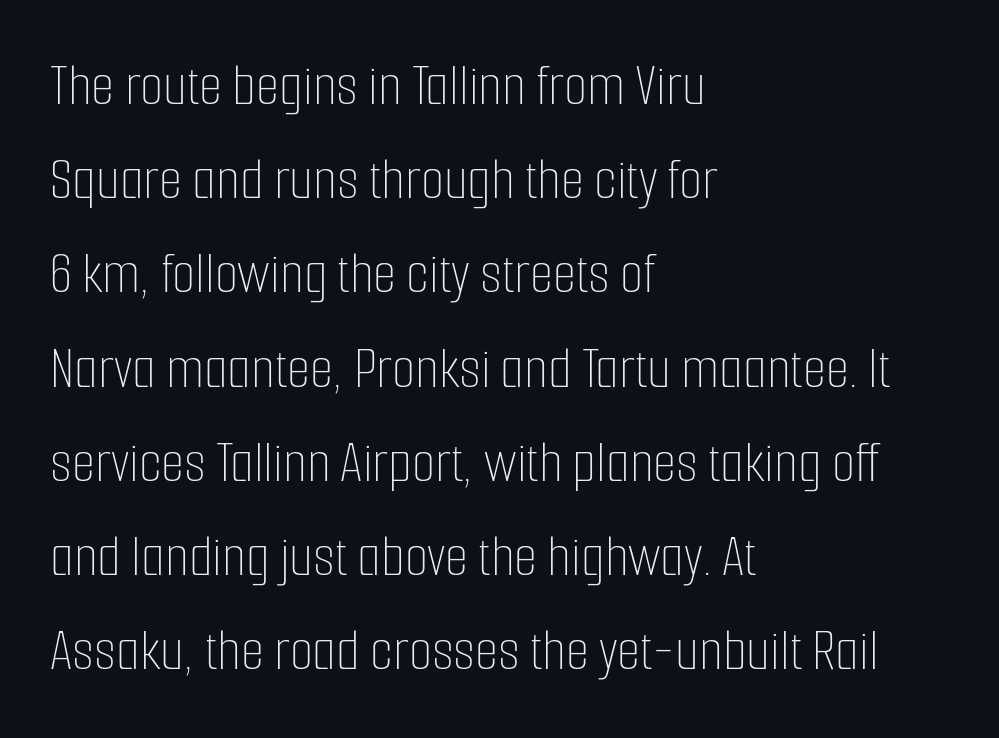
{"italic": "no", "bold": "no", "weight": "thin", "width": "condensed", "stroke_contrast": "low", "x_height": "medium", "monospaced": "no", "underline": "no", "align": "left", "line_spacing": "normal", "line_spacing_ratio": 1.57, "letter_spacing": "normal", "letter_spacing_em": 0.0, "glyph_px": 60}
